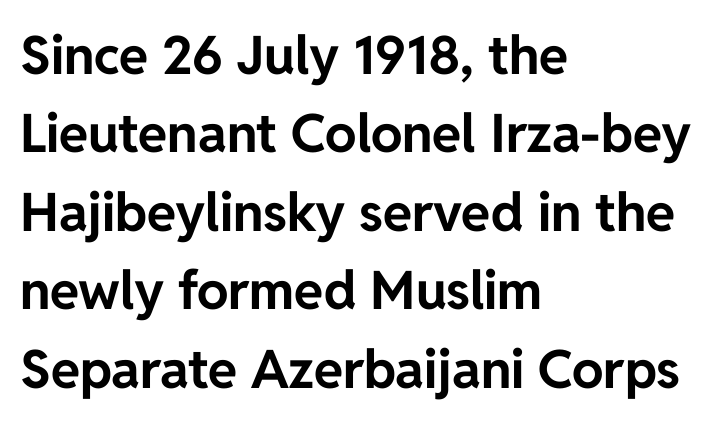
Q: Is the text bold? A: Yes.
Q: Is the text italic (slanted)? A: No, it is upright.
Q: Is the typeface a serif or a sans-serif typeface? A: Sans-serif.
Q: Is the text underlined? A: No.
Q: How is the paragraph aligned? A: Left-aligned.
Q: Is the spacing between letters normal or unusually wide? A: Normal.
Q: Is the spacing between lines tight, normal or loose? A: Normal.
Q: Width (condensed, normal, or wide)? A: Normal.
Q: Stroke contrast? A: Low.
Q: x-height? A: Medium.
Q: Monospaced? A: No.
